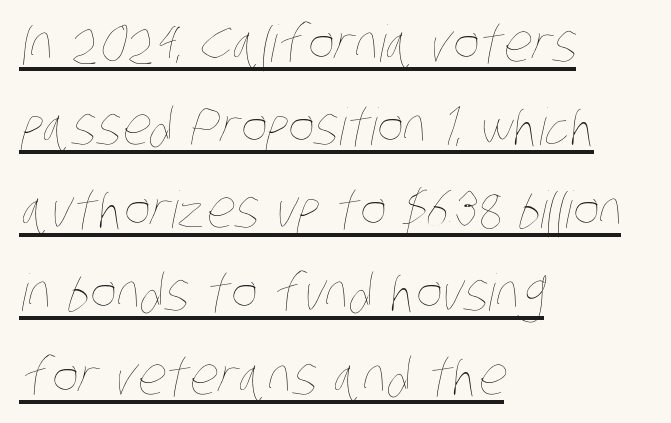
The image shows 51 px thin, condensed type; set left-aligned, normal line spacing (1.63x), normal letter spacing, underlined; low stroke contrast and a large x-height.
